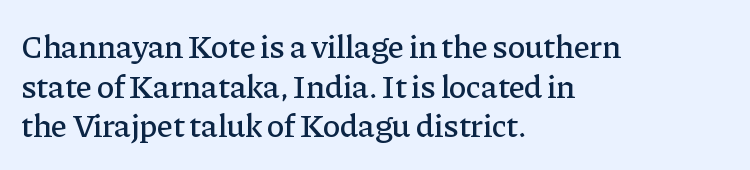
{"serif": "yes", "italic": "no", "width": "normal", "stroke_contrast": "low", "x_height": "medium", "monospaced": "no", "underline": "no", "align": "left", "line_spacing_ratio": 1.2, "letter_spacing": "normal", "letter_spacing_em": 0.0, "glyph_px": 33}
